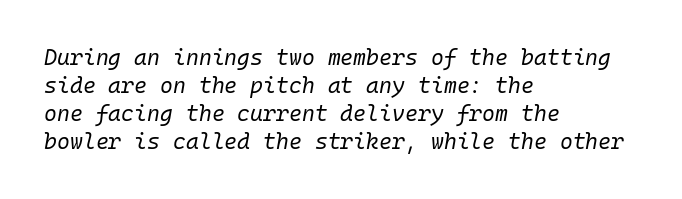
This rendering leaves character spacing at its baseline value. No chunkiness to these letters — they're not bold. The space between consecutive lines is moderate. An italicized treatment has been applied to the whole sample. Lines of text with bare space underneath.
